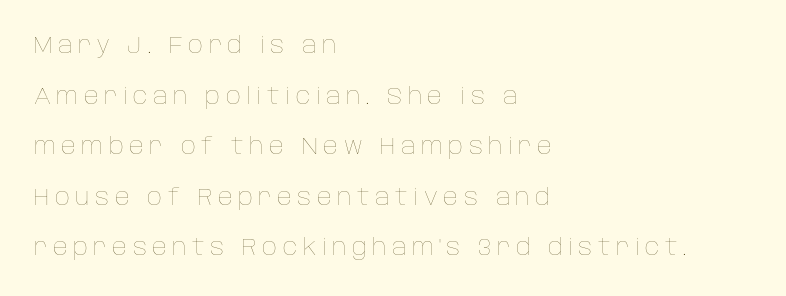
Unlike italic type, these characters show no tilt at all. No word sits above an underline. The type is letterspaced generously, with wide tracking. Bold? No — there's no thickening of the strokes. Line starts are locked; line ends wander.
